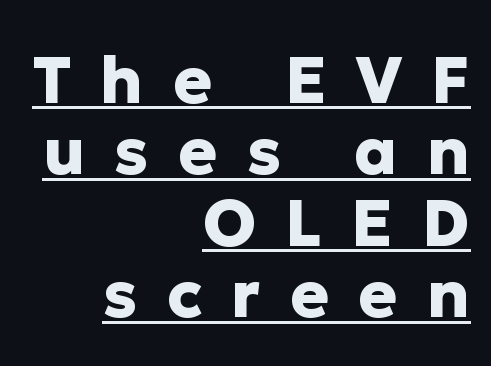
Q: Is the text bold? A: Yes.
Q: Is the text italic (slanted)? A: No, it is upright.
Q: Is the typeface a serif or a sans-serif typeface? A: Sans-serif.
Q: Is the text underlined? A: Yes.
Q: How is the paragraph aligned? A: Right-aligned.
Q: Is the spacing between letters normal or unusually wide? A: Unusually wide.
Q: Is the spacing between lines tight, normal or loose? A: Tight.
Q: Width (condensed, normal, or wide)? A: Normal.
Q: Stroke contrast? A: Low.
Q: x-height? A: Medium.
Q: Monospaced? A: No.
